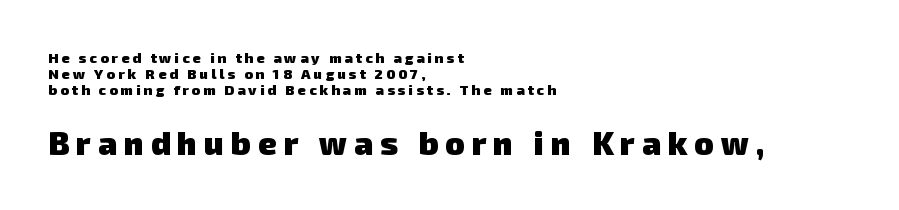
The image shows 32 px heavy sans-serif type; set left-aligned, line spacing 1.16x, unusually wide letter spacing (+0.22 em), not underlined; the second (bottom) block is 2.29x larger; low stroke contrast and a medium x-height.
